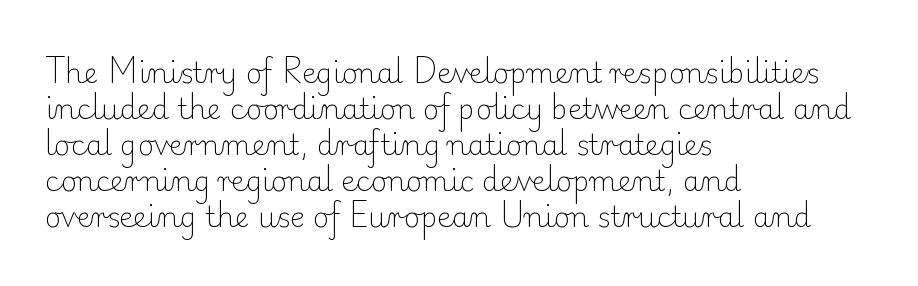
Q: Is the text bold? A: No.
Q: Is the text italic (slanted)? A: No, it is upright.
Q: Is the typeface a serif or a sans-serif typeface? A: Serif.
Q: Is the text underlined? A: No.
Q: How is the paragraph aligned? A: Left-aligned.
Q: Is the spacing between letters normal or unusually wide? A: Normal.
Q: Is the spacing between lines tight, normal or loose? A: Normal.
Q: Width (condensed, normal, or wide)? A: Normal.
Q: Stroke contrast? A: Low.
Q: x-height? A: Small.
Q: Monospaced? A: No.
